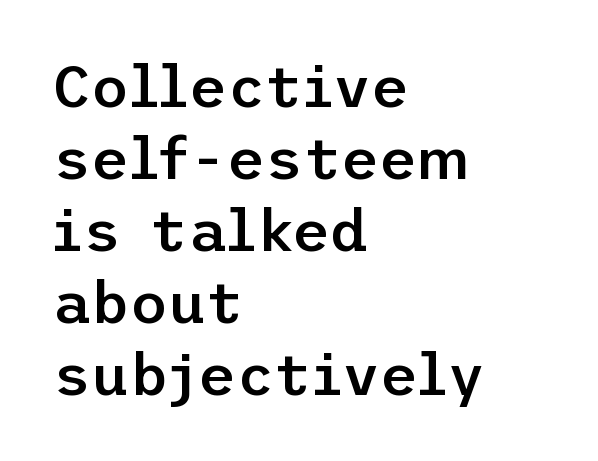
{"serif": "no", "italic": "no", "bold": "semi", "weight": "semibold", "width": "normal", "stroke_contrast": "low", "x_height": "medium", "underline": "no", "align": "left", "line_spacing_ratio": 1.22, "letter_spacing": "normal", "letter_spacing_em": 0.0, "glyph_px": 59}
